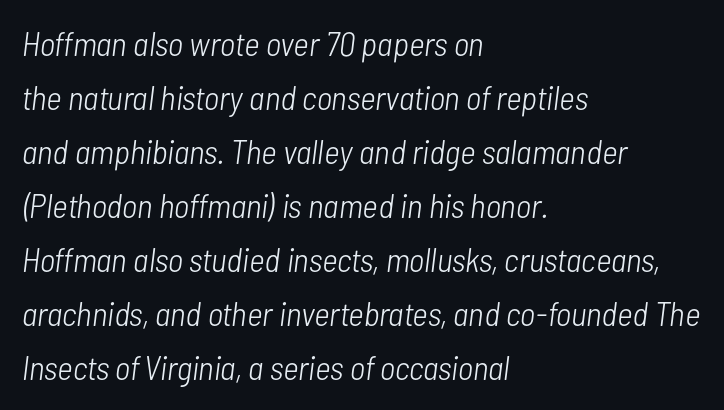
{"italic": "yes", "lean": "right", "slant_degrees": 7, "bold": "no", "weight": "light", "width": "condensed", "stroke_contrast": "low", "x_height": "medium", "monospaced": "no", "underline": "no", "align": "left", "line_spacing": "normal", "line_spacing_ratio": 1.59, "letter_spacing": "normal", "letter_spacing_em": 0.0, "glyph_px": 34}
